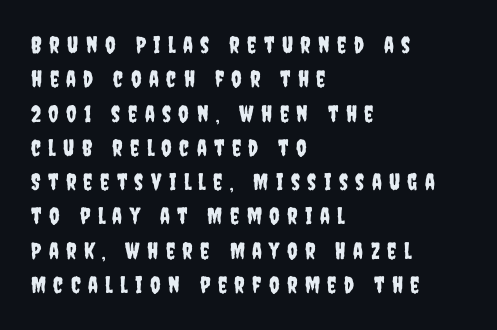
The image shows 23 px text type, upright; set left-aligned, normal line spacing (1.49x), unusually wide letter spacing (+0.32 em), not underlined.
